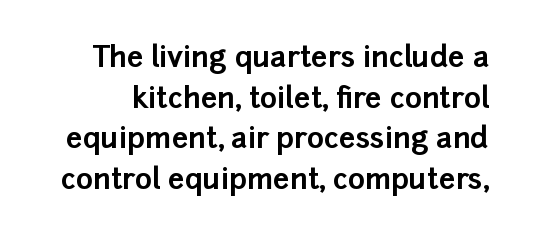
{"serif": "no", "italic": "no", "bold": "yes", "weight": "bold", "width": "normal", "stroke_contrast": "low", "x_height": "medium", "monospaced": "no", "underline": "no", "line_spacing": "normal", "line_spacing_ratio": 1.4, "letter_spacing": "normal", "letter_spacing_em": 0.0, "glyph_px": 29}
